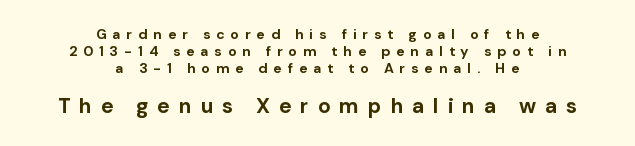
The image shows 21 px bold type, upright; set centered, line spacing 1.2x, unusually wide letter spacing (+0.42 em), not underlined; the second (bottom) block is 1.5x larger.
